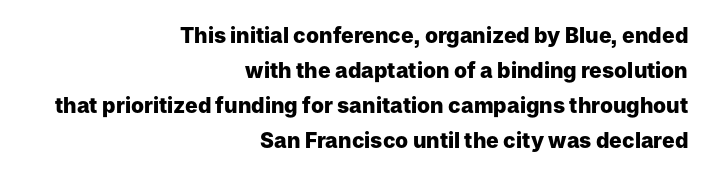
The image shows 21 px bold type, upright; set right-aligned, normal line spacing (1.66x), normal letter spacing, not underlined.
